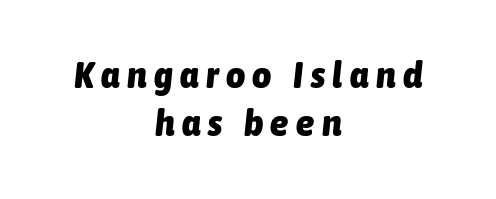
{"italic": "yes", "lean": "right", "slant_degrees": 6, "bold": "yes", "weight": "heavy", "width": "condensed", "stroke_contrast": "low", "x_height": "medium", "monospaced": "no", "underline": "no", "align": "center", "line_spacing": "normal", "line_spacing_ratio": 1.31, "letter_spacing": "wide", "letter_spacing_em": 0.2, "glyph_px": 37}
